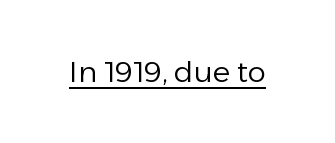
These characters rest on top of a visible drawn line. Ordinary non-slanted type is in use. Is this a heavy cut? Hardly; it is regular or lighter. Here the glyphs are tracked normally, forming tight word shapes.
